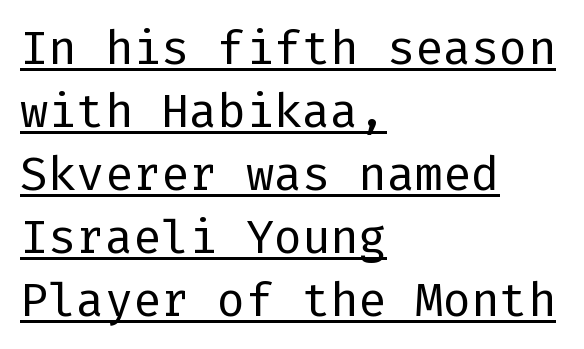
The typesetting does not lean heavy: it is not bold. Posture: straight, roman, zero tilt. Characters follow at the spacing the type designer built in. Where is the straight margin? On the left. The vertical gap from one line to the next is medium.
